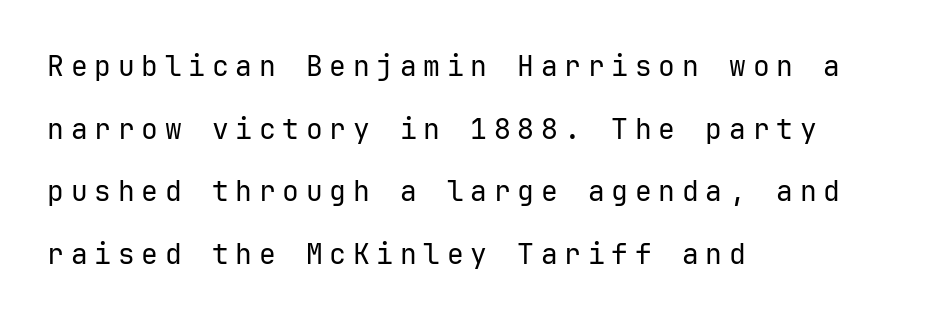
Q: Is the text bold? A: No.
Q: Is the text italic (slanted)? A: No, it is upright.
Q: Is the typeface a serif or a sans-serif typeface? A: Sans-serif.
Q: Is the text underlined? A: No.
Q: How is the paragraph aligned? A: Left-aligned.
Q: Is the spacing between letters normal or unusually wide? A: Unusually wide.
Q: Is the spacing between lines tight, normal or loose? A: Loose.
Q: Width (condensed, normal, or wide)? A: Normal.
Q: Stroke contrast? A: Low.
Q: x-height? A: Medium.
Q: Monospaced? A: Yes.
